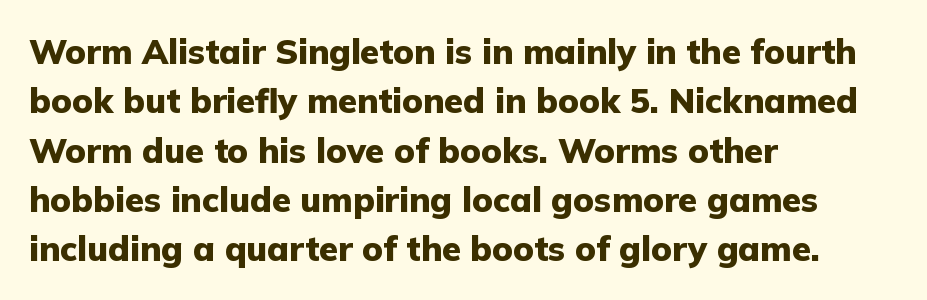
Q: Is the text bold? A: Yes.
Q: Is the text italic (slanted)? A: No, it is upright.
Q: Is the typeface a serif or a sans-serif typeface? A: Sans-serif.
Q: Is the text underlined? A: No.
Q: How is the paragraph aligned? A: Left-aligned.
Q: Is the spacing between letters normal or unusually wide? A: Normal.
Q: Is the spacing between lines tight, normal or loose? A: Normal.
Q: Width (condensed, normal, or wide)? A: Normal.
Q: Stroke contrast? A: Low.
Q: x-height? A: Medium.
Q: Monospaced? A: No.
